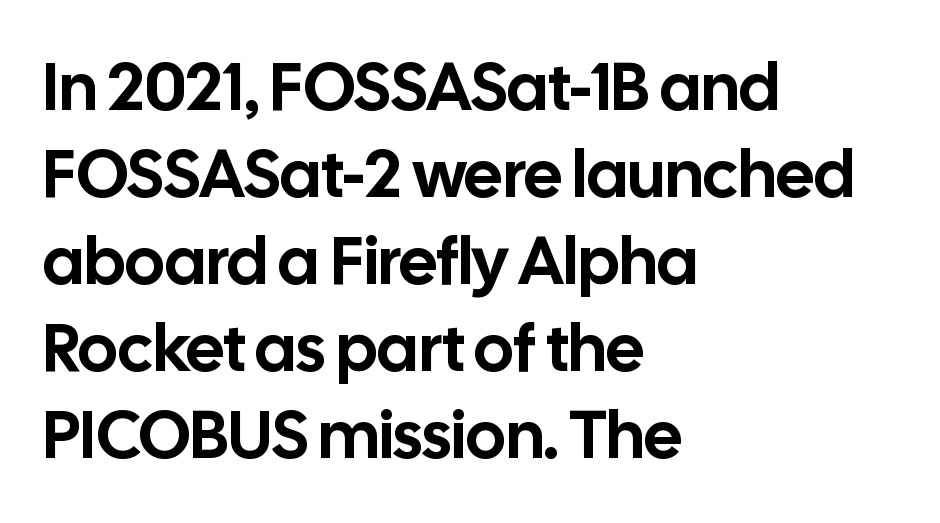
The image shows 67 px sans-serif type, upright; set left-aligned, normal line spacing (1.3x), normal letter spacing, not underlined; low stroke contrast and a medium x-height.
